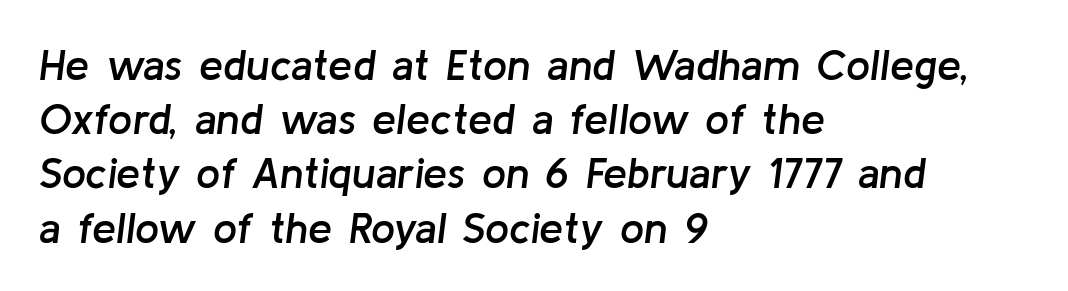
The image shows 43 px semibold type, italic (leaning right); set left-aligned, normal line spacing (1.26x), normal letter spacing, not underlined; low stroke contrast and a medium x-height.
